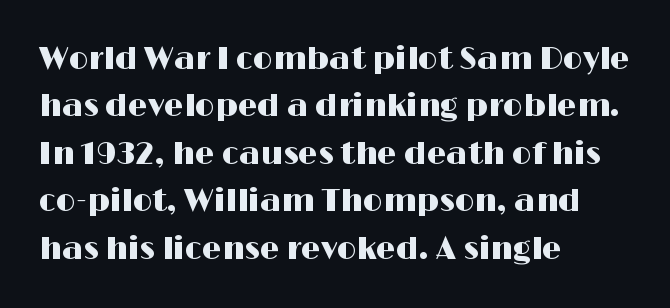
The lettering stays uniformly vertical, giving the passage a roman look. Horizontal alignment here is leftward, the default for most running prose. One glance says typical: line gaps are just what's usual. Here the designer chose a conventional face with non-uniform glyph widths. Does extra space separate the letters? No, they use regular spacing.
